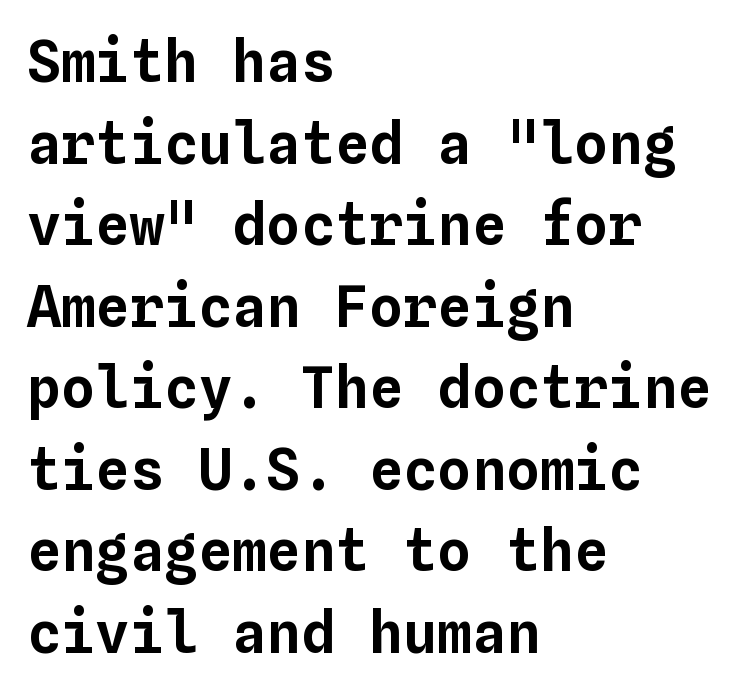
The image shows 57 px text type, upright, monospaced; set left-aligned, normal line spacing (1.43x), normal letter spacing, not underlined; low stroke contrast and a medium x-height.
